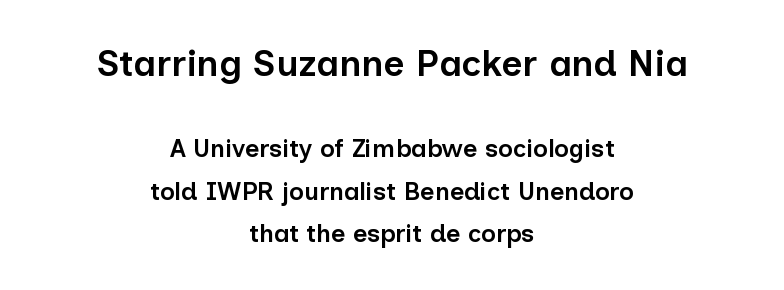
The image shows 37 px semibold sans-serif type, upright; set centered, line spacing 1.71x, normal letter spacing, not underlined; the first (top) block is 1.48x larger; low stroke contrast and a medium x-height.
